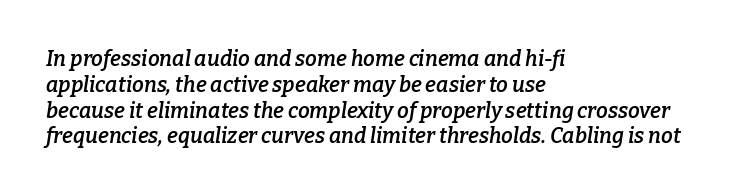
The image shows 21 px text type, italic (leaning right); set left-aligned, line spacing 1.23x, normal letter spacing, not underlined.
